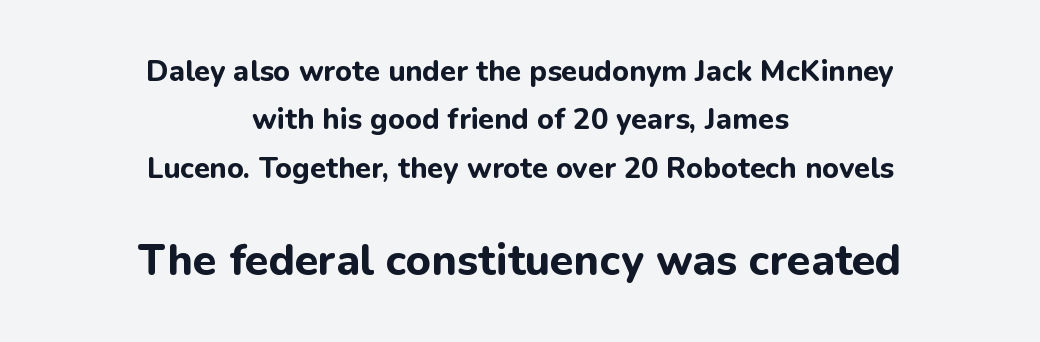
Each letter keeps its own natural width here, so spacing adapts to shape. These lines carry a lot of weight — the face is fully bold. Words appear dense and cohesive because spacing is normal. These lines sit exactly where default settings would place them.
